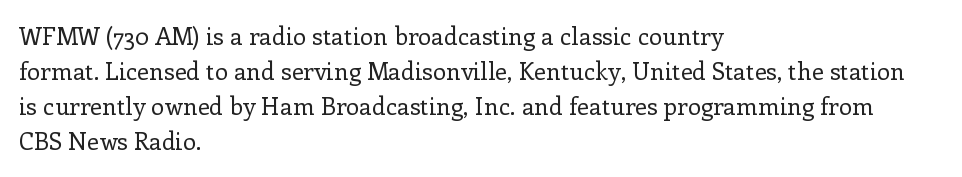
The image shows 24 px text type, upright; set left-aligned, normal line spacing (1.46x), normal letter spacing, not underlined.
